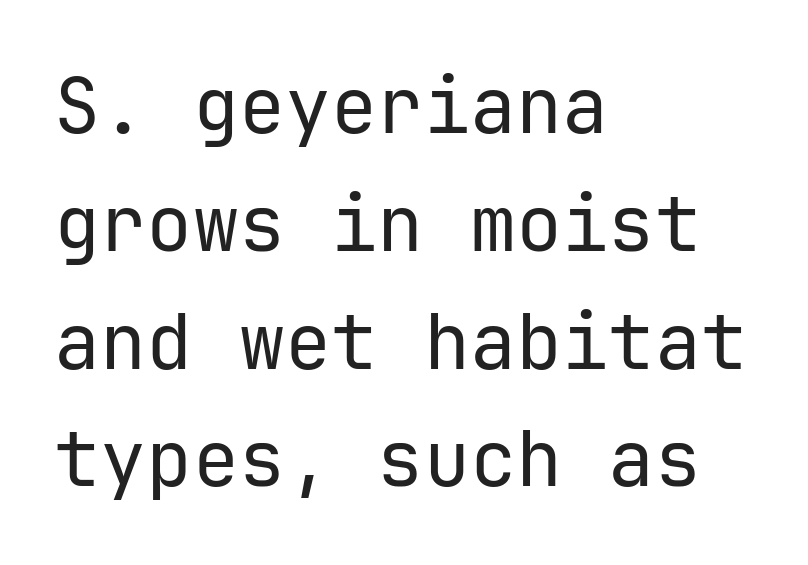
The image shows 77 px regular-weight sans-serif type, upright, monospaced; set left-aligned, normal line spacing (1.53x), normal letter spacing, not underlined; low stroke contrast and a medium x-height.
